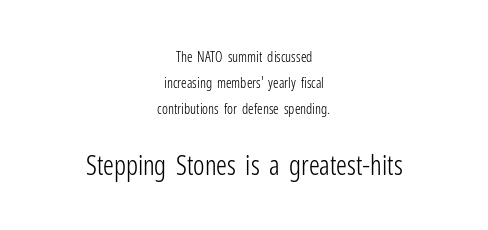
Q: Is the text bold? A: No.
Q: Is the text italic (slanted)? A: No, it is upright.
Q: Is the text underlined? A: No.
Q: How is the paragraph aligned? A: Centered.
Q: Is the spacing between letters normal or unusually wide? A: Normal.
Q: Which block of text is set in a larger size, the first (top) or the second (bottom)? A: The second (bottom) one.
